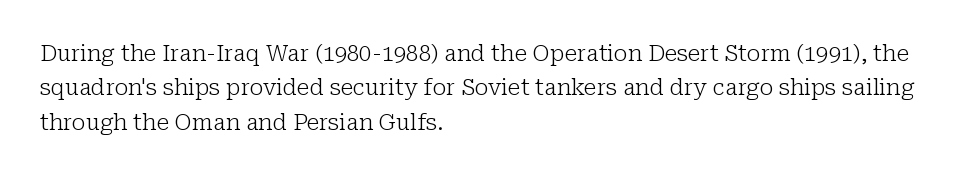
{"italic": "no", "bold": "no", "underline": "no", "align": "left", "line_spacing": "normal", "line_spacing_ratio": 1.56, "letter_spacing": "normal", "letter_spacing_em": 0.0, "glyph_px": 22}
